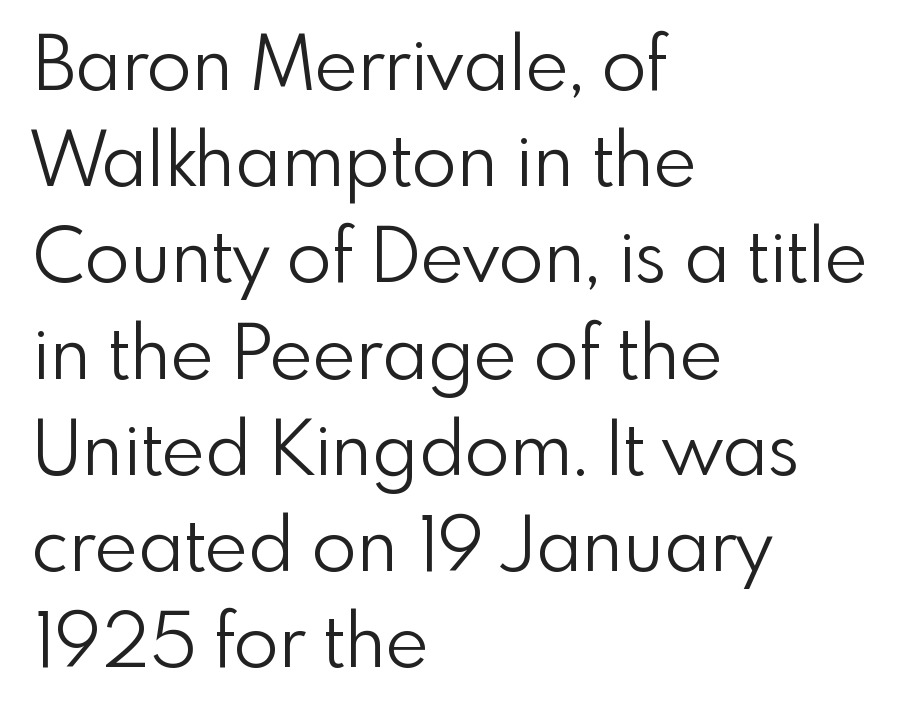
Q: Is the text bold? A: No.
Q: Is the text italic (slanted)? A: No, it is upright.
Q: Is the typeface a serif or a sans-serif typeface? A: Sans-serif.
Q: Is the text underlined? A: No.
Q: How is the paragraph aligned? A: Left-aligned.
Q: Is the spacing between letters normal or unusually wide? A: Normal.
Q: Is the spacing between lines tight, normal or loose? A: Normal.
Q: Width (condensed, normal, or wide)? A: Normal.
Q: Stroke contrast? A: Low.
Q: x-height? A: Small.
Q: Monospaced? A: No.
